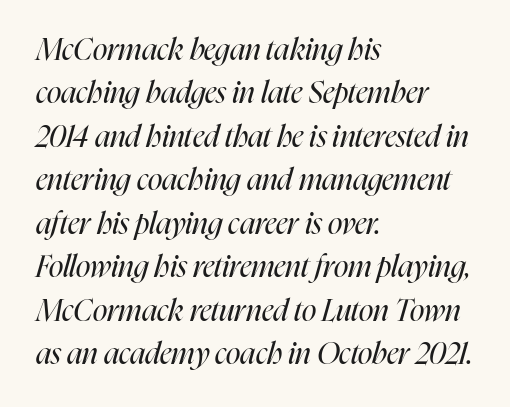
Do the characters align in a grid? No, the font is proportional. Heft: none added — not bold. You could call the tracking neutral — neither tight nor loose. Italic: yes, the glyphs are oblique. A typesetter would call this leading conventional body-copy spacing.
